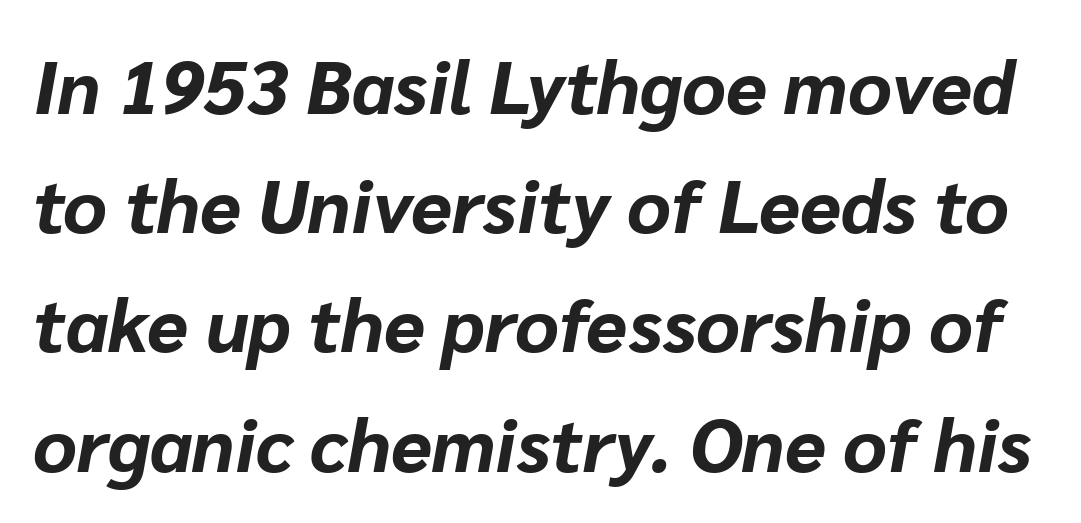
{"italic": "yes", "lean": "right", "slant_degrees": 10, "bold": "yes", "weight": "bold", "width": "normal", "stroke_contrast": "low", "x_height": "medium", "monospaced": "no", "underline": "no", "line_spacing": "normal", "line_spacing_ratio": 1.59, "letter_spacing": "normal", "letter_spacing_em": 0.0, "glyph_px": 75}
